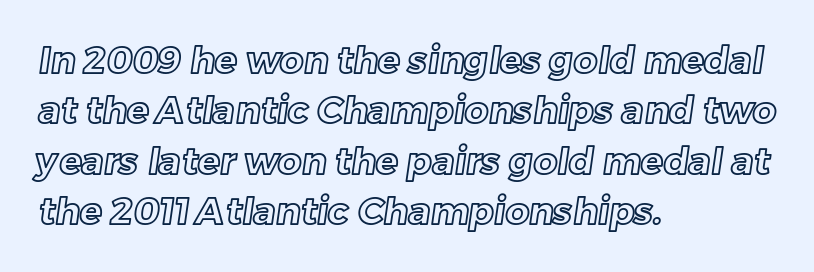
The image shows 37 px text type; set left-aligned, normal line spacing (1.36x), normal letter spacing, not underlined; a medium x-height.
